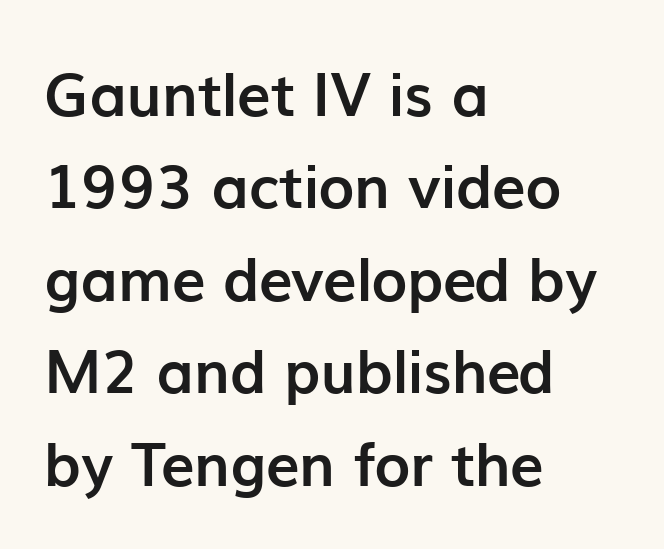
{"serif": "no", "italic": "no", "bold": "yes", "weight": "semibold", "width": "normal", "stroke_contrast": "low", "x_height": "medium", "monospaced": "no", "underline": "no", "align": "left", "line_spacing": "normal", "line_spacing_ratio": 1.54, "letter_spacing": "normal", "letter_spacing_em": 0.0, "glyph_px": 60}
